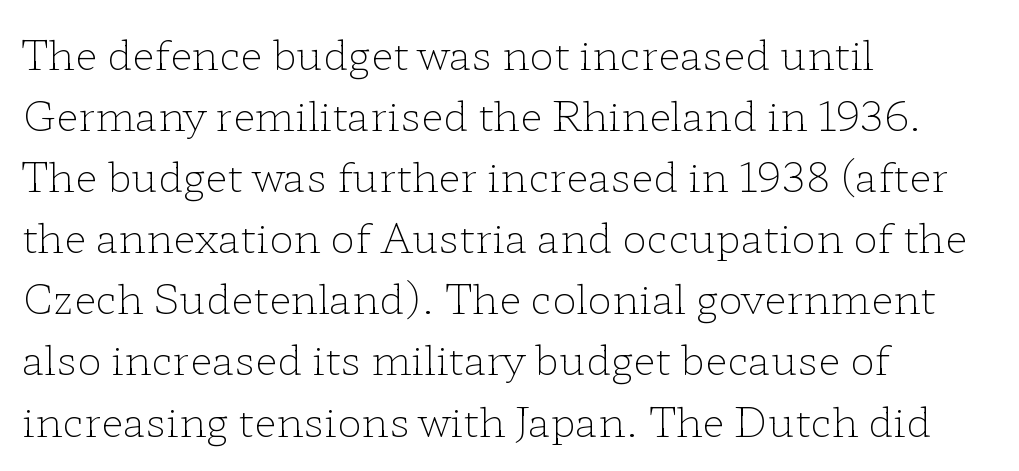
Think of a printed novel: that variable character pitch is what you see here. Regarding leading, the lines here are spaced in the standard way. This rendering employs a face with finishing strokes, i.e., a serif. Honestly, there is no underline to notice here at all. The specimen reads as upright at a glance.
